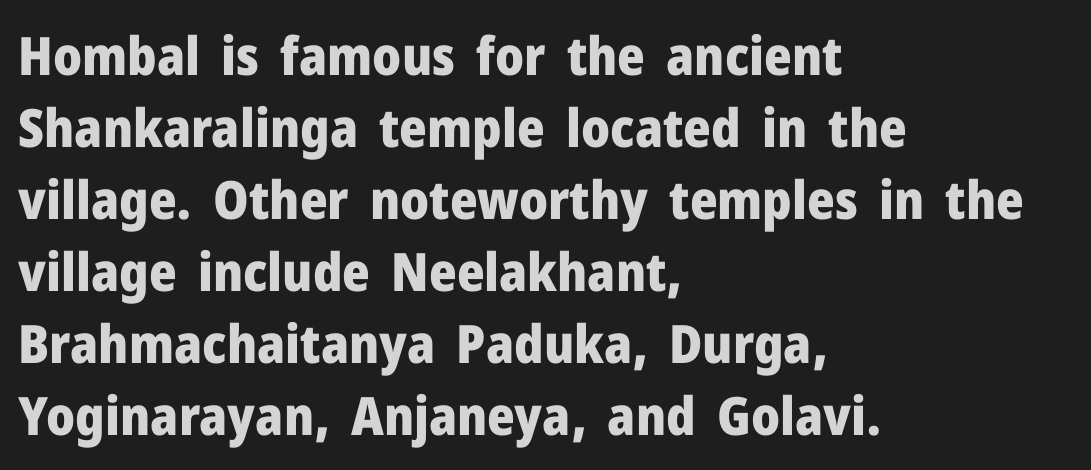
{"serif": "no", "italic": "no", "bold": "yes", "weight": "heavy", "width": "normal", "stroke_contrast": "low", "x_height": "medium", "monospaced": "no", "underline": "no", "align": "left", "line_spacing": "normal", "line_spacing_ratio": 1.36, "letter_spacing": "normal", "letter_spacing_em": 0.0, "glyph_px": 53}
